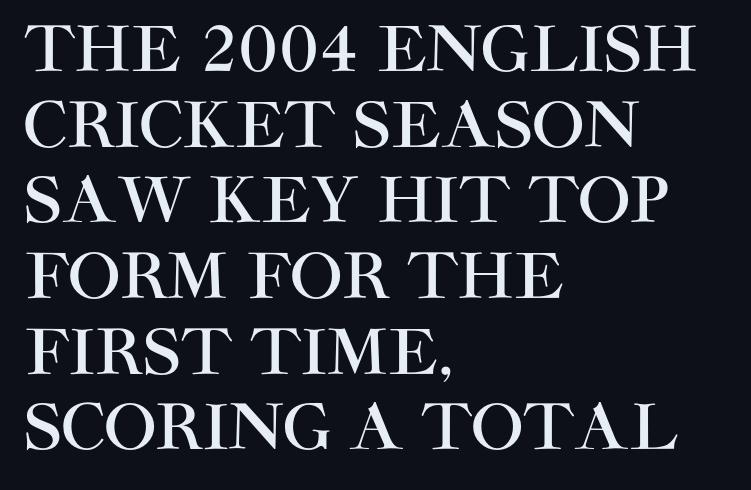
Q: Is the text italic (slanted)? A: No, it is upright.
Q: Is the typeface a serif or a sans-serif typeface? A: Sans-serif.
Q: Is the text underlined? A: No.
Q: How is the paragraph aligned? A: Left-aligned.
Q: Is the spacing between letters normal or unusually wide? A: Normal.
Q: Width (condensed, normal, or wide)? A: Normal.
Q: Stroke contrast? A: High.
Q: x-height? A: Large.
Q: Monospaced? A: No.
